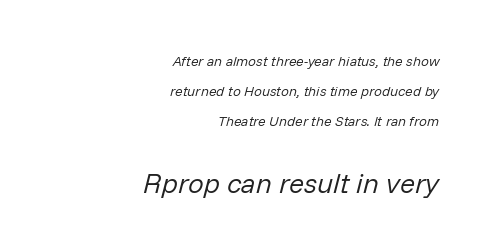
Q: Is the text bold? A: No.
Q: Is the text italic (slanted)? A: Yes, it leans right by about 14 degrees.
Q: Is the text underlined? A: No.
Q: How is the paragraph aligned? A: Right-aligned.
Q: Is the spacing between letters normal or unusually wide? A: Normal.
Q: Is the spacing between lines tight, normal or loose? A: Loose.
Q: Which block of text is set in a larger size, the first (top) or the second (bottom)? A: The second (bottom) one.
Q: Width (condensed, normal, or wide)? A: Normal.
Q: Stroke contrast? A: Low.
Q: x-height? A: Medium.
Q: Monospaced? A: No.
